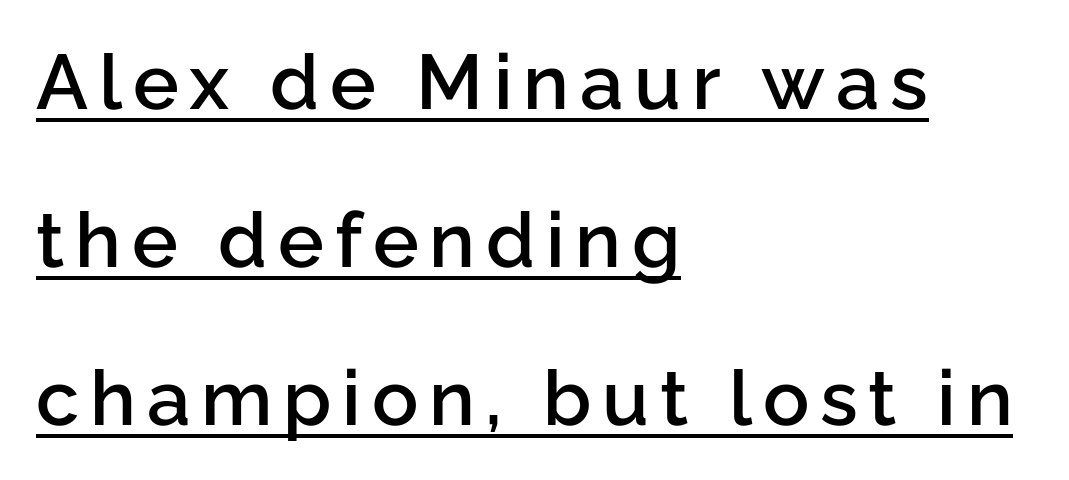
The image shows 77 px semibold sans-serif type, upright; set left-aligned, loose line spacing (2.05x), underlined; low stroke contrast and a medium x-height.
